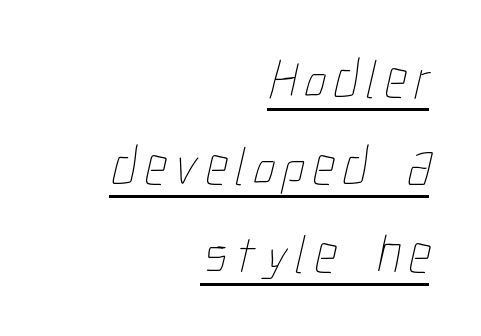
{"bold": "no", "weight": "thin", "width": "condensed", "stroke_contrast": "low", "x_height": "medium", "monospaced": "no", "underline": "yes", "align": "right", "line_spacing": "normal", "line_spacing_ratio": 1.59, "glyph_px": 55}
